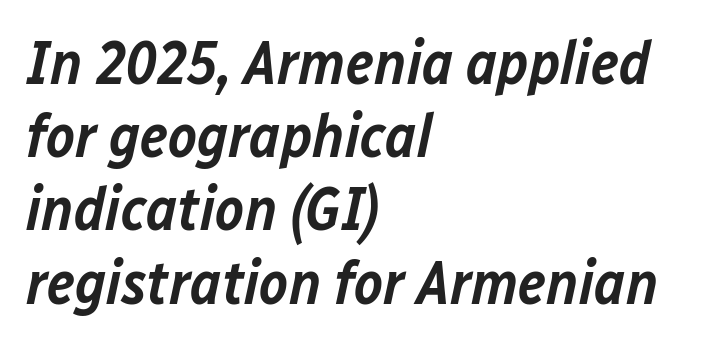
Q: Is the text bold? A: Semi-bold.
Q: Is the text italic (slanted)? A: Yes, it leans right by about 12 degrees.
Q: Is the text underlined? A: No.
Q: How is the paragraph aligned? A: Left-aligned.
Q: Is the spacing between letters normal or unusually wide? A: Normal.
Q: Width (condensed, normal, or wide)? A: Normal.
Q: Stroke contrast? A: Low.
Q: x-height? A: Medium.
Q: Monospaced? A: No.
